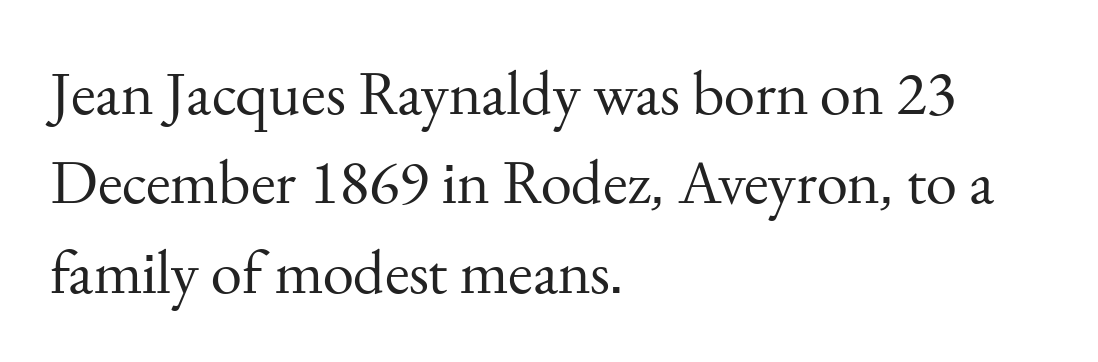
If you drew a ruler down the left edge, every line would touch it. The leading is moderate, giving the passage an even texture. Here the designer chose a conventional face with non-uniform glyph widths. A quiet, ordinary-to-light weight characterises the typeface. The specimen omits any rule beneath the text block's lines.
